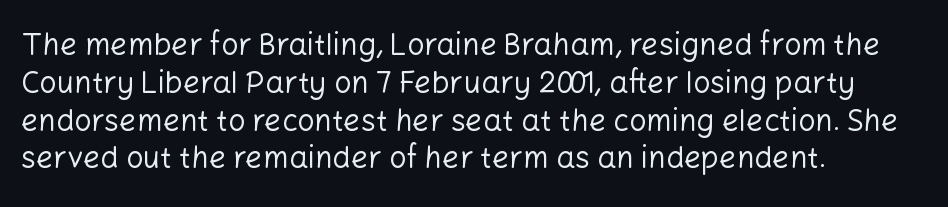
Q: Is the text bold? A: No.
Q: Is the text italic (slanted)? A: No, it is upright.
Q: Is the typeface a serif or a sans-serif typeface? A: Sans-serif.
Q: Is the text underlined? A: No.
Q: How is the paragraph aligned? A: Left-aligned.
Q: Is the spacing between letters normal or unusually wide? A: Normal.
Q: Is the spacing between lines tight, normal or loose? A: Normal.
Q: Width (condensed, normal, or wide)? A: Normal.
Q: Stroke contrast? A: Low.
Q: x-height? A: Medium.
Q: Monospaced? A: No.
